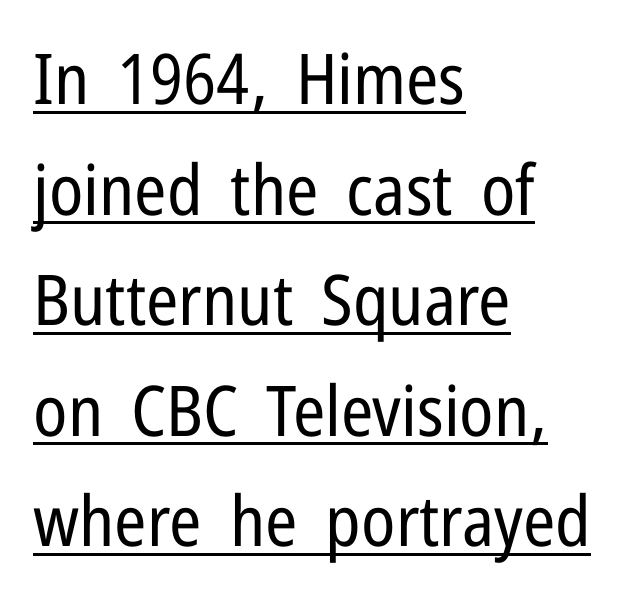
{"serif": "no", "italic": "no", "bold": "no", "weight": "regular", "width": "condensed", "stroke_contrast": "low", "x_height": "medium", "monospaced": "no", "underline": "yes", "align": "left", "line_spacing": "normal", "line_spacing_ratio": 1.58, "letter_spacing": "normal", "letter_spacing_em": 0.0, "glyph_px": 70}
